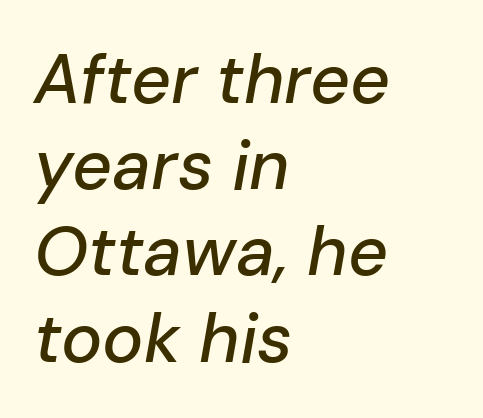
The image shows 69 px text type, italic (leaning right); set left-aligned, normal line spacing (1.25x), normal letter spacing, not underlined; low stroke contrast and a medium x-height.
